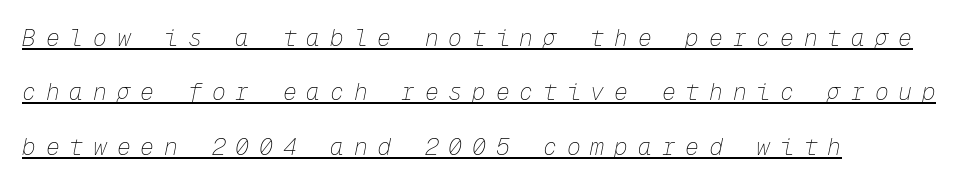
No letter is thick-stroked: the sample isn't bold. Honestly, the letter spacing is so wide it's the main thing you notice. Line spacing here is loose. Compared with ordinary roman type, these characters are visibly tilted.
